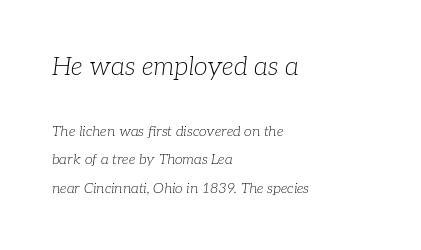
Q: Is the text bold? A: No.
Q: Is the text italic (slanted)? A: Yes, it leans right by about 7 degrees.
Q: Is the text underlined? A: No.
Q: How is the paragraph aligned? A: Left-aligned.
Q: Is the spacing between letters normal or unusually wide? A: Normal.
Q: Is the spacing between lines tight, normal or loose? A: Loose.
Q: Which block of text is set in a larger size, the first (top) or the second (bottom)? A: The first (top) one.
